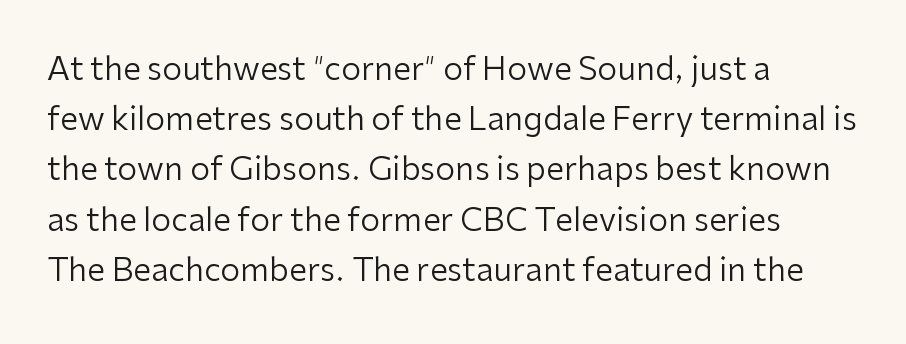
The image shows 32 px regular-weight sans-serif type, upright; set left-aligned, normal line spacing (1.57x), normal letter spacing, not underlined; low stroke contrast and a medium x-height.
